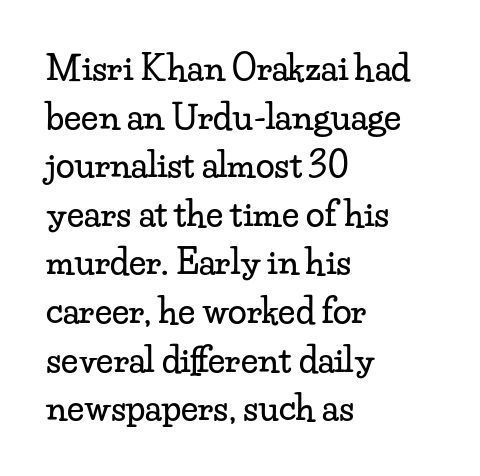
{"serif": "yes", "italic": "no", "width": "wide", "stroke_contrast": "low", "x_height": "small", "monospaced": "no", "underline": "no", "align": "left", "line_spacing": "normal", "line_spacing_ratio": 1.43, "letter_spacing": "normal", "letter_spacing_em": 0.0, "glyph_px": 34}
